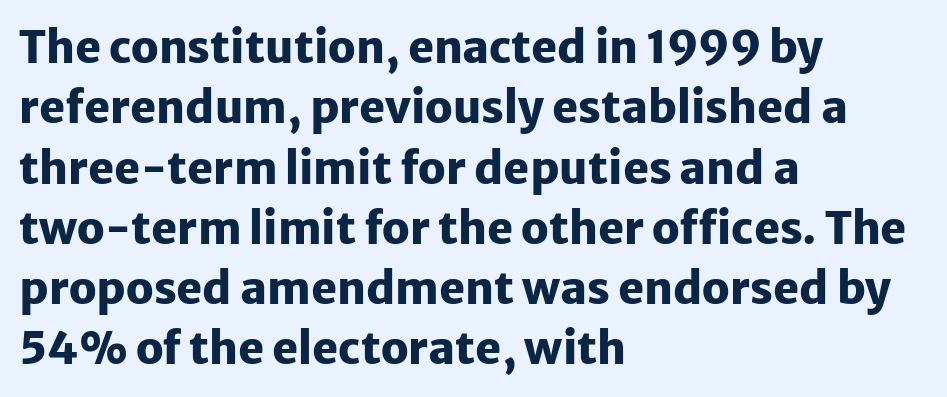
The image shows 44 px heavy sans-serif type, upright; set left-aligned, normal line spacing (1.37x), normal letter spacing, not underlined; low stroke contrast and a medium x-height.
